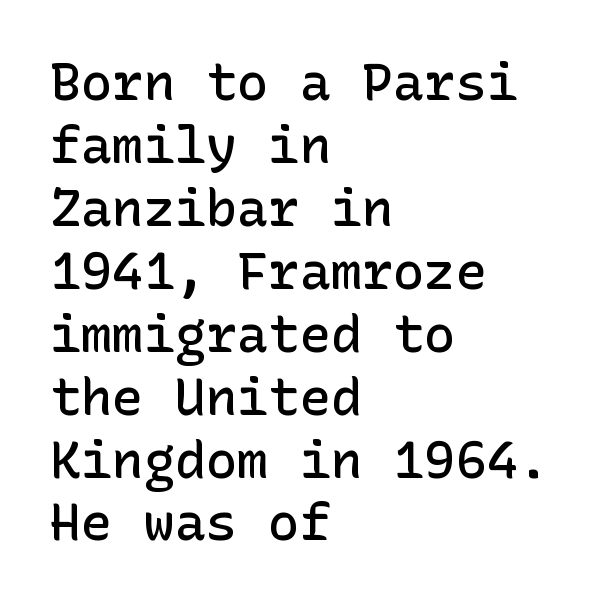
{"serif": "no", "italic": "no", "bold": "semi", "weight": "semibold", "width": "normal", "stroke_contrast": "low", "x_height": "medium", "underline": "no", "align": "left", "line_spacing_ratio": 1.21, "letter_spacing": "normal", "letter_spacing_em": 0.0, "glyph_px": 52}
